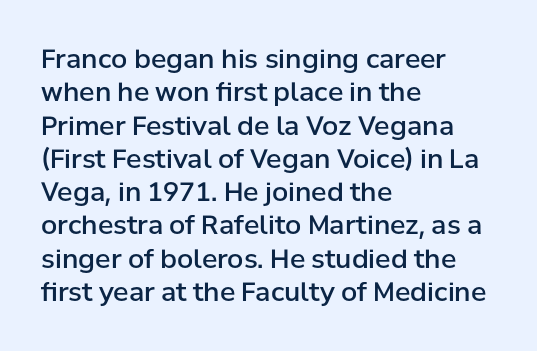
The line texture is even and compact thanks to regular tracking. Tall strokes in this sample are plumb rather than angled. The paragraph shown leans on its left margin. The strip under each line holds only bare page.
